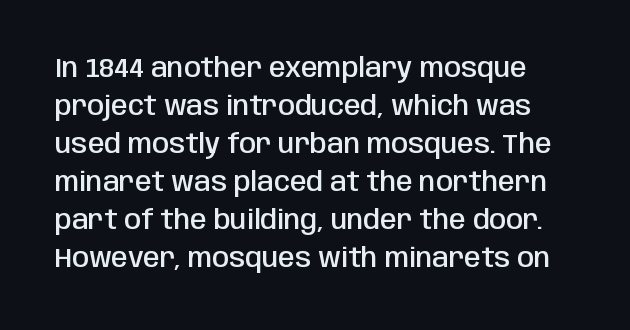
Q: Is the text bold? A: Semi-bold.
Q: Is the text italic (slanted)? A: No, it is upright.
Q: Is the text underlined? A: No.
Q: Is the spacing between letters normal or unusually wide? A: Normal.
Q: Is the spacing between lines tight, normal or loose? A: Normal.
